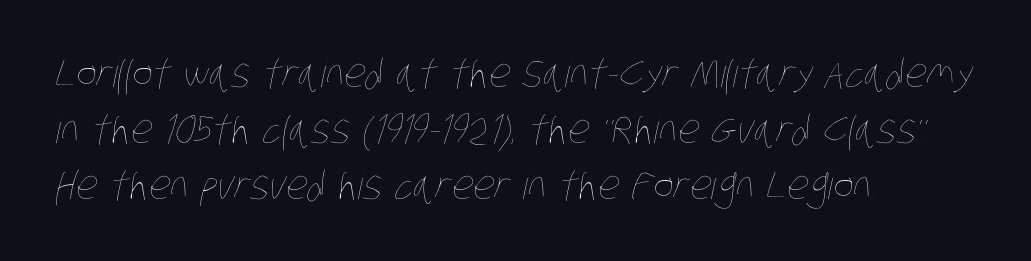
Q: Is the text bold? A: No.
Q: Is the text underlined? A: No.
Q: How is the paragraph aligned? A: Left-aligned.
Q: Is the spacing between letters normal or unusually wide? A: Normal.
Q: Is the spacing between lines tight, normal or loose? A: Normal.
Q: Width (condensed, normal, or wide)? A: Condensed.
Q: Stroke contrast? A: Low.
Q: x-height? A: Large.
Q: Monospaced? A: No.
